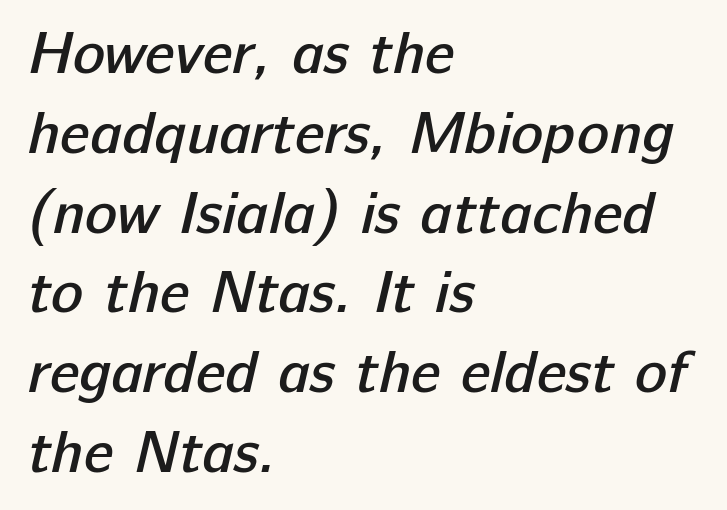
The image shows 60 px semibold sans-serif type; set left-aligned, normal line spacing (1.33x), normal letter spacing, not underlined; low stroke contrast and a medium x-height.
